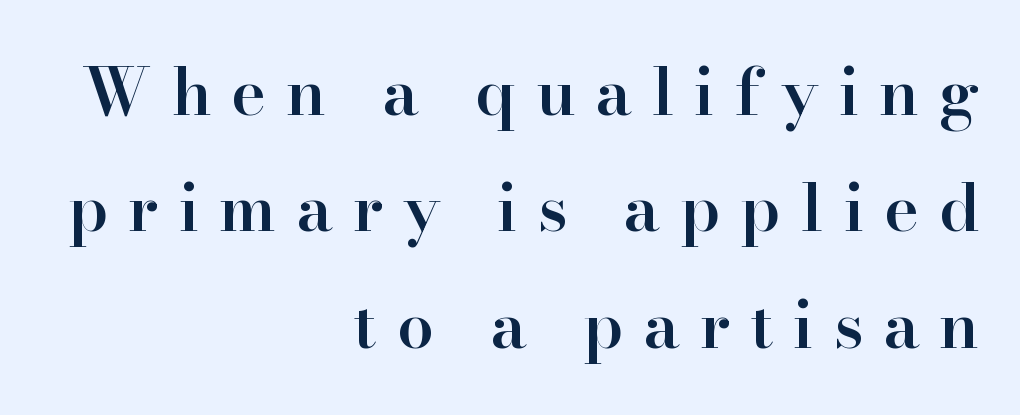
Notice how the stems are strictly vertical — no italics here. The text block is weighted toward the right margin, trailing off unevenly leftward. Substantial extra tracking has been applied to these lines. A typesetter would label this face a serif. Varying glyph widths throughout — classic text-font behaviour. Slightly chunky letters — semibold, I'd say, not full bold.
